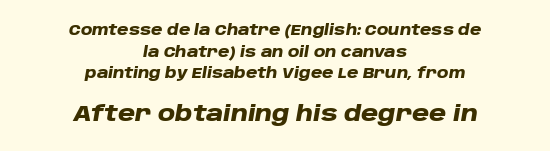
The image shows 21 px bold type, italic (leaning right); set centered, normal line spacing (1.54x), normal letter spacing, not underlined; the second (bottom) block is 1.5x larger.
